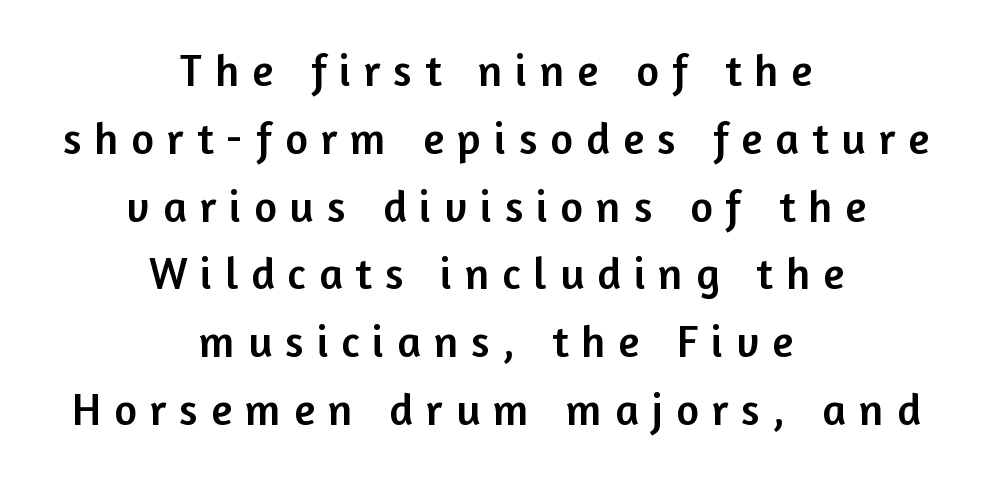
The image shows 44 px sans-serif type, upright; set centered, normal line spacing (1.54x), unusually wide letter spacing (+0.3 em), not underlined; low stroke contrast and a medium x-height.
